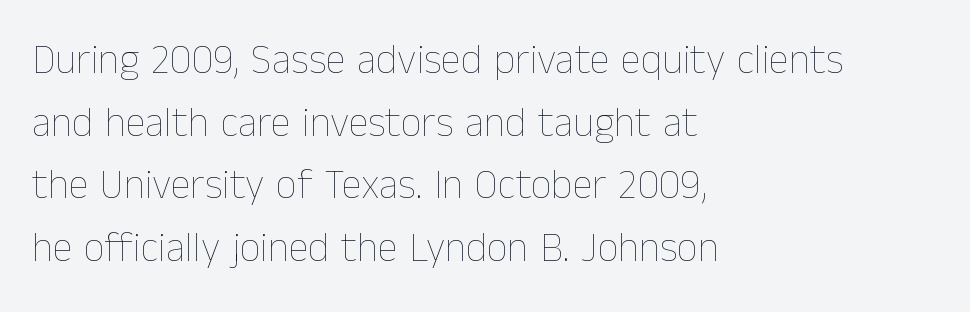
{"italic": "no", "bold": "no", "weight": "thin", "width": "normal", "stroke_contrast": "low", "x_height": "medium", "monospaced": "no", "underline": "no", "align": "left", "line_spacing": "normal", "line_spacing_ratio": 1.53, "letter_spacing": "normal", "letter_spacing_em": 0.0, "glyph_px": 41}
